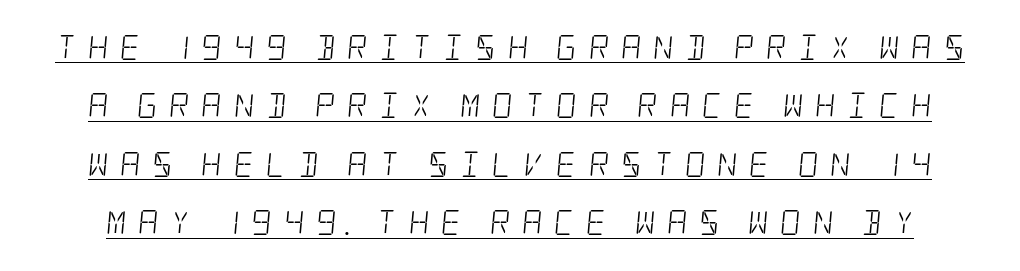
{"bold": "no", "underline": "yes", "line_spacing": "loose", "line_spacing_ratio": 2.34, "letter_spacing": "wide", "letter_spacing_em": 0.47, "glyph_px": 25}
